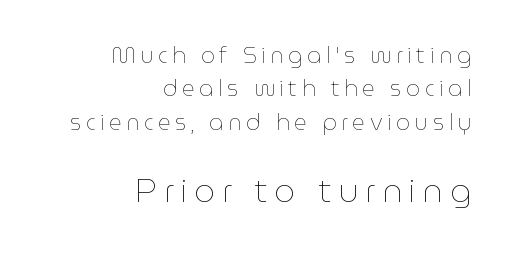
{"italic": "no", "bold": "no", "weight": "thin", "width": "normal", "stroke_contrast": "low", "x_height": "medium", "monospaced": "no", "underline": "no", "align": "right", "line_spacing": "normal", "line_spacing_ratio": 1.52, "letter_spacing": "wide", "letter_spacing_em": 0.21, "larger_block": "second", "size_ratio": 1.5, "glyph_px": 33}
